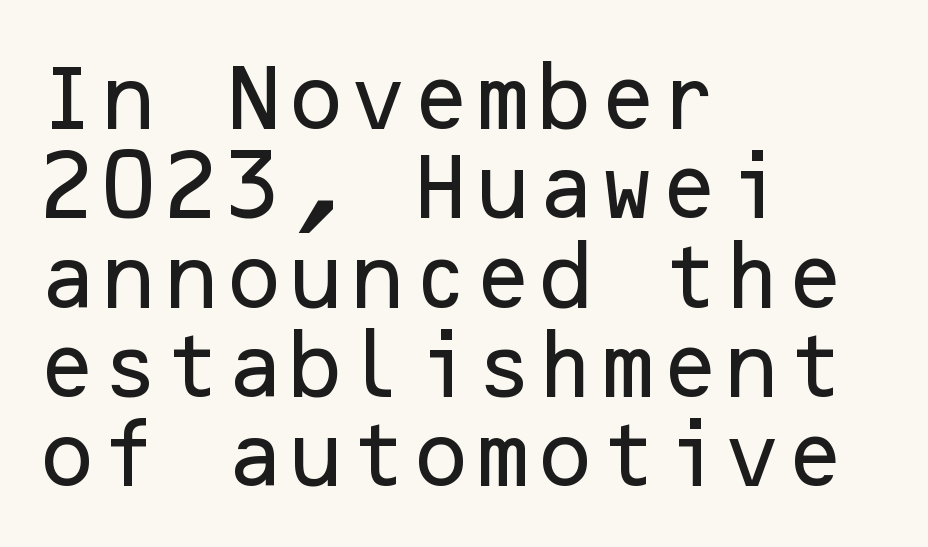
The image shows 72 px sans-serif type, upright; set left-aligned, line spacing 1.24x, normal letter spacing, not underlined; low stroke contrast and a medium x-height.
